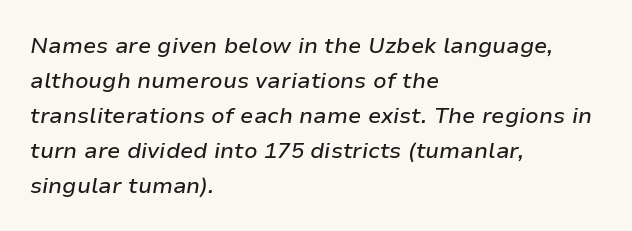
The line-height multiplier appears to be the usual default. Alignment: flush left. Tall strokes in this sample are angled rather than plumb. Here the glyphs are tracked normally, forming tight word shapes. The specimen omits any rule beneath the text block's lines.
